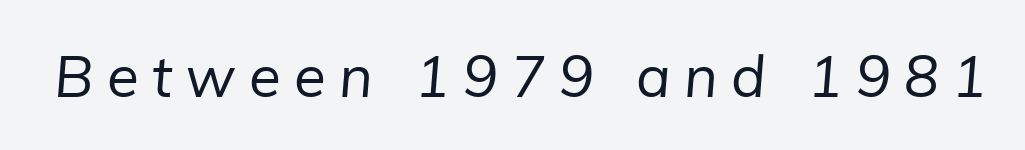
Q: Is the text bold? A: No.
Q: Is the typeface a serif or a sans-serif typeface? A: Sans-serif.
Q: Is the text underlined? A: No.
Q: Is the spacing between letters normal or unusually wide? A: Unusually wide.
Q: Width (condensed, normal, or wide)? A: Normal.
Q: Stroke contrast? A: Low.
Q: x-height? A: Medium.
Q: Monospaced? A: No.
